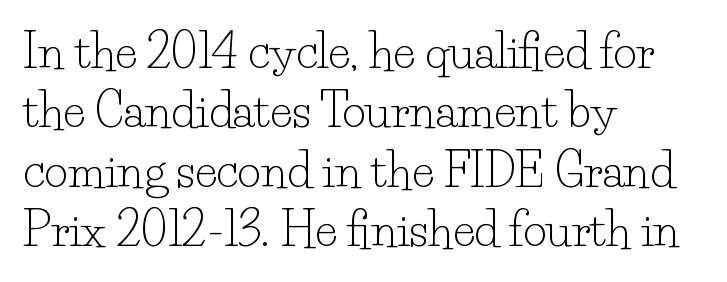
Q: Is the text bold? A: No.
Q: Is the text italic (slanted)? A: No, it is upright.
Q: Is the typeface a serif or a sans-serif typeface? A: Serif.
Q: Is the text underlined? A: No.
Q: How is the paragraph aligned? A: Left-aligned.
Q: Is the spacing between letters normal or unusually wide? A: Normal.
Q: Is the spacing between lines tight, normal or loose? A: Normal.
Q: Width (condensed, normal, or wide)? A: Normal.
Q: Stroke contrast? A: Low.
Q: x-height? A: Small.
Q: Monospaced? A: No.
